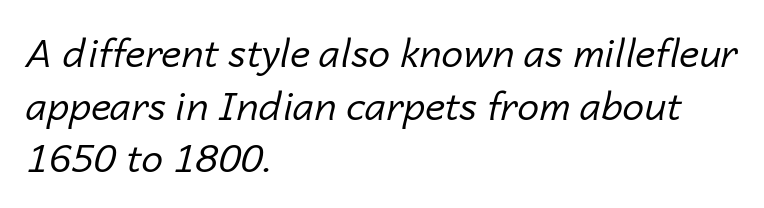
The image shows 39 px regular-weight type, italic (leaning right); set left-aligned, normal line spacing (1.35x), normal letter spacing, not underlined; low stroke contrast and a medium x-height.
